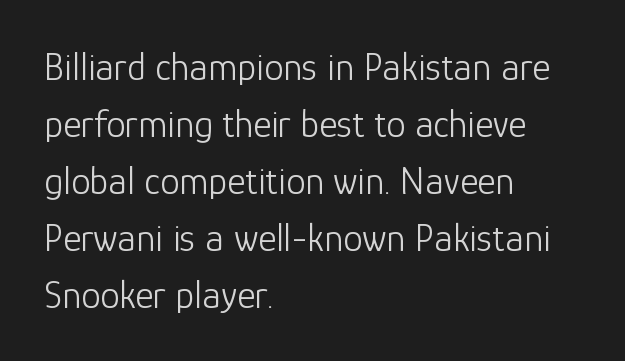
The image shows 39 px light sans-serif type, upright; set left-aligned, normal line spacing (1.46x), normal letter spacing, not underlined; low stroke contrast and a medium x-height.
